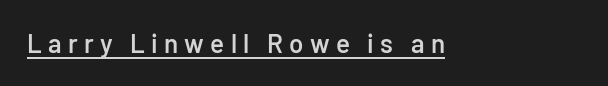
Set as a demibold, roughly 600 on the weight scale. The letters are spread apart with noticeably loose tracking. Posture: straight, roman, zero tilt. Decoration check: the copy is underlined.
